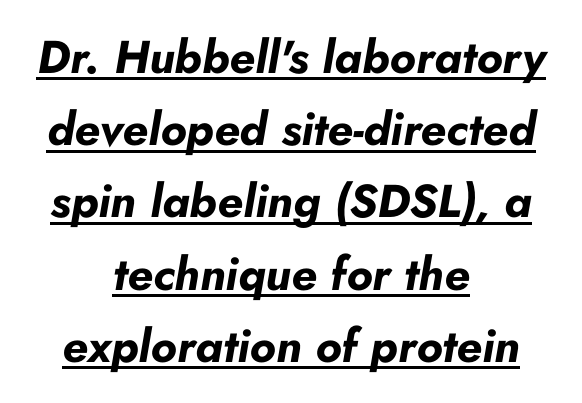
The image shows 46 px bold type, italic (leaning right); set centered, normal line spacing (1.57x), normal letter spacing, underlined; low stroke contrast and a small x-height.
